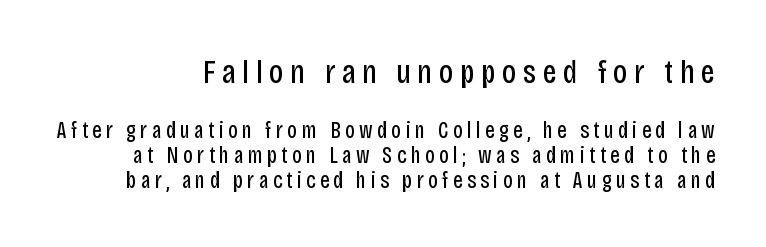
Each letter's strokes conclude bluntly, with no projecting serifs. Note the varied advance widths — an 'i' is clearly narrower than an 'm'. Typesetter's note — upper block bumped up in size, lower block left smaller. Posture: upright roman. Weight: regular or lighter.
